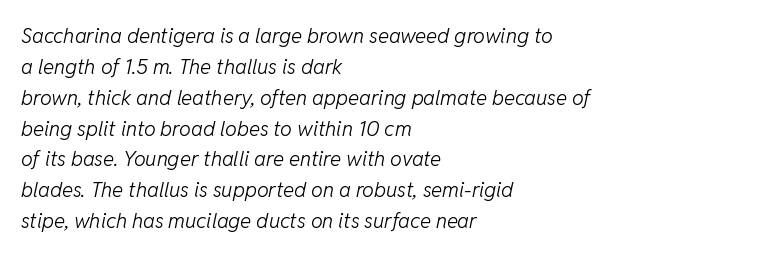
Spacing between characters is what you'd get straight out of the box. Baseline-to-baseline distance is the conventional proportion of letter height. Teacher's note: observe the even left margin — that is flush-left alignment. Unmarked baselines from the first word to the last.
